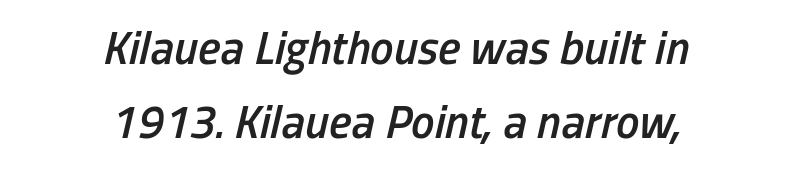
The image shows 47 px semibold, condensed type, italic (leaning right); set centered, normal line spacing (1.57x), normal letter spacing, not underlined; low stroke contrast and a medium x-height.
